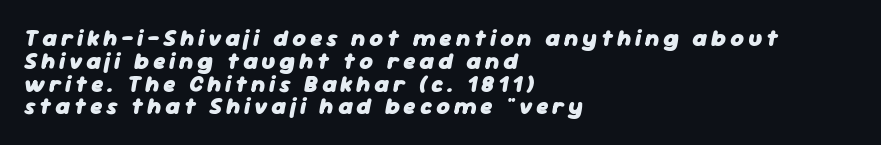
{"italic": "yes", "lean": "right", "slant_degrees": 11, "bold": "yes", "underline": "no", "align": "left", "line_spacing": "tight", "line_spacing_ratio": 0.99, "glyph_px": 23}
